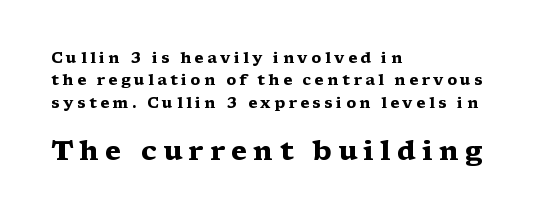
Q: Is the text bold? A: Yes.
Q: Is the text italic (slanted)? A: No, it is upright.
Q: Is the text underlined? A: No.
Q: How is the paragraph aligned? A: Left-aligned.
Q: Is the spacing between letters normal or unusually wide? A: Unusually wide.
Q: Is the spacing between lines tight, normal or loose? A: Normal.
Q: Which block of text is set in a larger size, the first (top) or the second (bottom)? A: The second (bottom) one.
